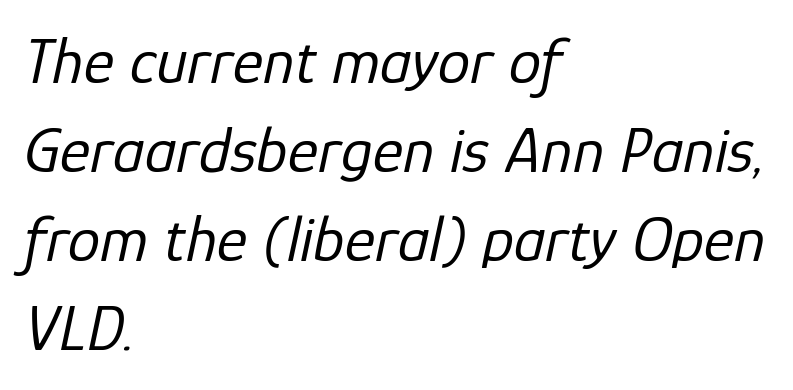
The foot of each line stays bare and open. Each letter keeps its own natural width here, so spacing adapts to shape. Notice how the passage keeps a crisp vertical edge on the left only. Default kerning and tracking; the words read as compact shapes.
